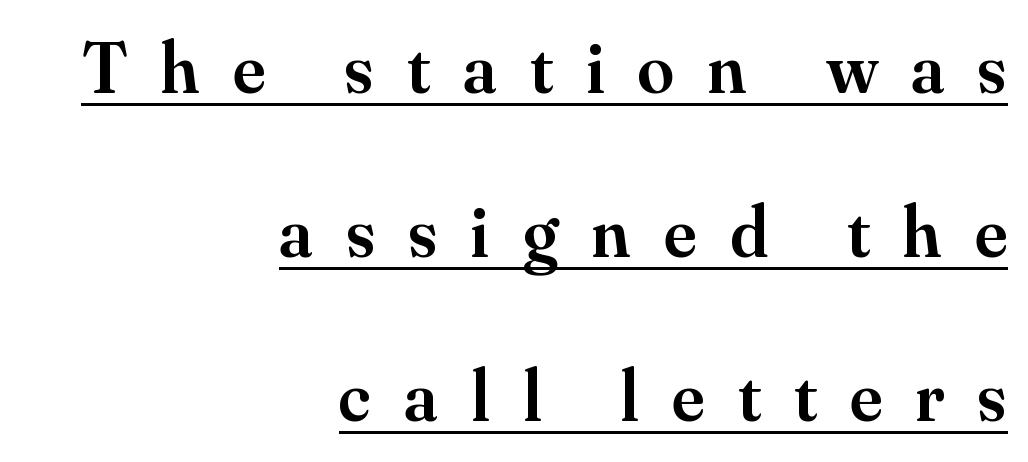
{"serif": "yes", "italic": "no", "bold": "semi", "weight": "semibold", "width": "normal", "stroke_contrast": "medium", "x_height": "small", "monospaced": "no", "underline": "yes", "align": "right", "line_spacing": "loose", "line_spacing_ratio": 2.25, "letter_spacing": "wide", "letter_spacing_em": 0.46, "glyph_px": 73}
